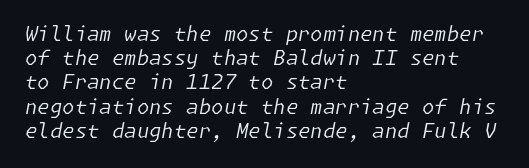
There is no visible air inserted between adjacent glyphs. The letterforms sit at book weight or below. Beneath every word, the page is bare. The rendering anchors every line to the left-hand side. A typesetter would mark this as italic.
